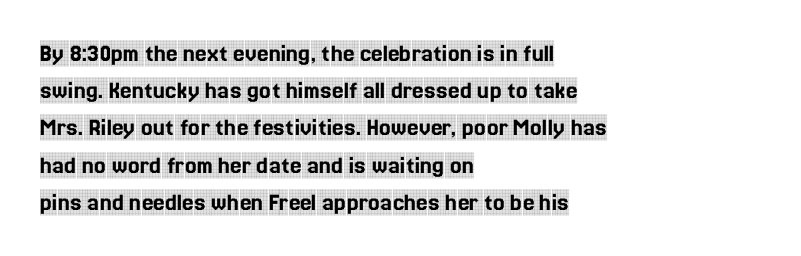
Q: Is the text italic (slanted)? A: No, it is upright.
Q: Is the text underlined? A: No.
Q: How is the paragraph aligned? A: Left-aligned.
Q: Is the spacing between letters normal or unusually wide? A: Normal.
Q: Is the spacing between lines tight, normal or loose? A: Normal.
